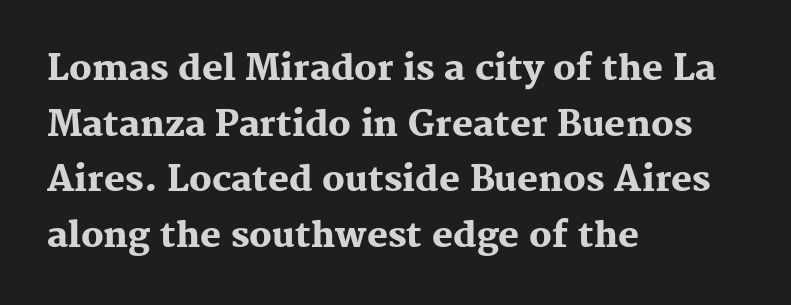
Q: Is the text bold? A: Yes.
Q: Is the text italic (slanted)? A: No, it is upright.
Q: Is the typeface a serif or a sans-serif typeface? A: Serif.
Q: Is the text underlined? A: No.
Q: How is the paragraph aligned? A: Left-aligned.
Q: Is the spacing between letters normal or unusually wide? A: Normal.
Q: Is the spacing between lines tight, normal or loose? A: Normal.
Q: Width (condensed, normal, or wide)? A: Normal.
Q: Stroke contrast? A: Medium.
Q: x-height? A: Medium.
Q: Monospaced? A: No.
